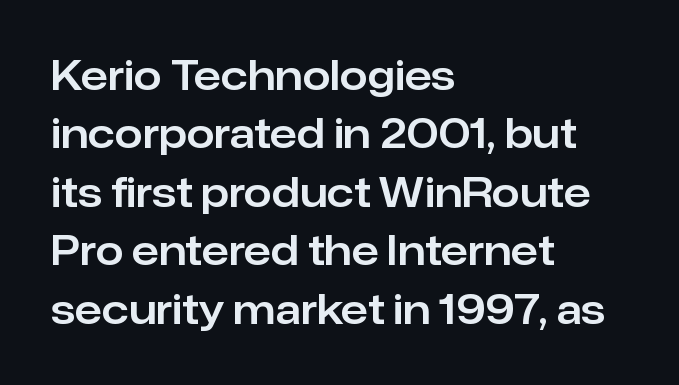
Decoration check: the copy has no underline. The specimen reads as upright at a glance. These lines are composed in type without serifs. A typesetter would call this zero additional tracking. Notice how descenders clear the ascenders below comfortably — that's standard leading. Compared with a centered layout, this one pins lines to the left instead.
